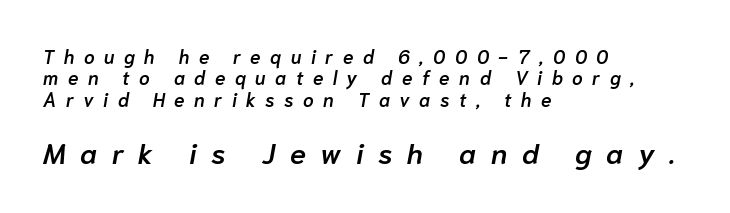
Q: Is the text bold? A: Semi-bold.
Q: Is the text italic (slanted)? A: Yes, it leans right by about 10 degrees.
Q: Is the text underlined? A: No.
Q: How is the paragraph aligned? A: Left-aligned.
Q: Is the spacing between letters normal or unusually wide? A: Unusually wide.
Q: Is the spacing between lines tight, normal or loose? A: Tight.
Q: Which block of text is set in a larger size, the first (top) or the second (bottom)? A: The second (bottom) one.
Q: Width (condensed, normal, or wide)? A: Normal.
Q: Stroke contrast? A: Low.
Q: x-height? A: Medium.
Q: Monospaced? A: No.
